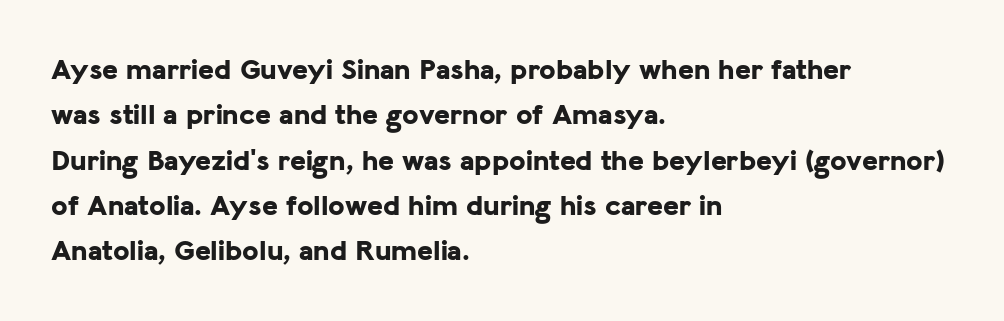
{"serif": "no", "italic": "no", "bold": "yes", "weight": "bold", "width": "normal", "stroke_contrast": "low", "x_height": "medium", "monospaced": "no", "underline": "no", "align": "left", "line_spacing": "normal", "line_spacing_ratio": 1.51, "letter_spacing": "normal", "letter_spacing_em": 0.0, "glyph_px": 30}
